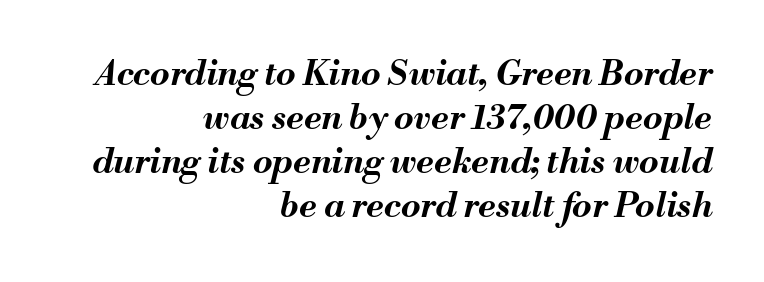
{"italic": "yes", "lean": "right", "slant_degrees": 13, "bold": "yes", "weight": "bold", "width": "normal", "stroke_contrast": "medium", "x_height": "small", "monospaced": "no", "underline": "no", "align": "right", "line_spacing": "normal", "line_spacing_ratio": 1.26, "letter_spacing": "normal", "letter_spacing_em": 0.0, "glyph_px": 35}
